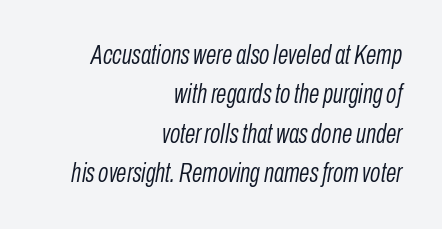
The lettering tilts uniformly, giving the passage an italic look. This sample keeps an unexceptional amount of space between lines. Rule under the text: the space is simply empty. Line endings align vertically; line beginnings do not. You could call the tracking neutral — neither tight nor loose. The strokes carry an ordinary text weight at most.
